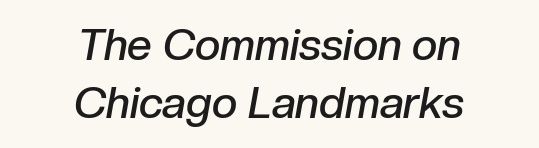
Q: Is the text bold? A: Semi-bold.
Q: Is the text italic (slanted)? A: Yes, it leans right by about 10 degrees.
Q: Is the text underlined? A: No.
Q: How is the paragraph aligned? A: Centered.
Q: Is the spacing between letters normal or unusually wide? A: Normal.
Q: Is the spacing between lines tight, normal or loose? A: Normal.
Q: Width (condensed, normal, or wide)? A: Normal.
Q: Stroke contrast? A: Low.
Q: x-height? A: Medium.
Q: Monospaced? A: No.
